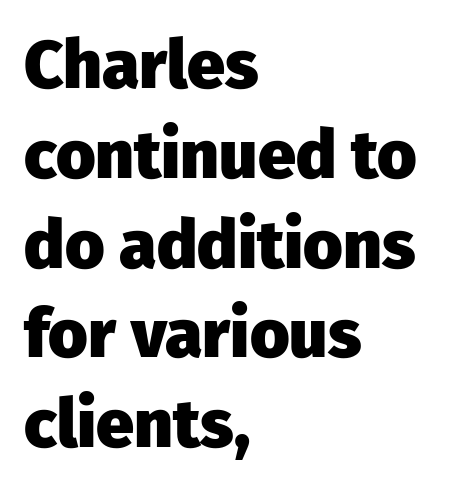
A typesetter would call this proportional, since set widths differ per character. This block has exactly the height ordinary leading produces. Ascenders rise straight up at ninety degrees. The glyphs are unaccompanied by any horizontal stroke below them. The face used here has the dense, thick strokes of a bold. The rendering keeps characters at their native spacing.
